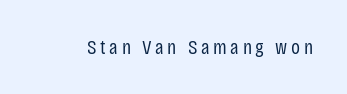
Q: Is the text bold? A: No.
Q: Is the text italic (slanted)? A: No, it is upright.
Q: Is the text underlined? A: No.
